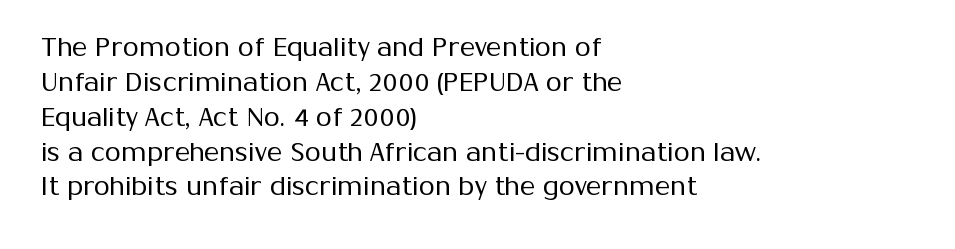
The image shows 26 px text type, upright; set left-aligned, normal line spacing (1.34x), normal letter spacing, not underlined.
